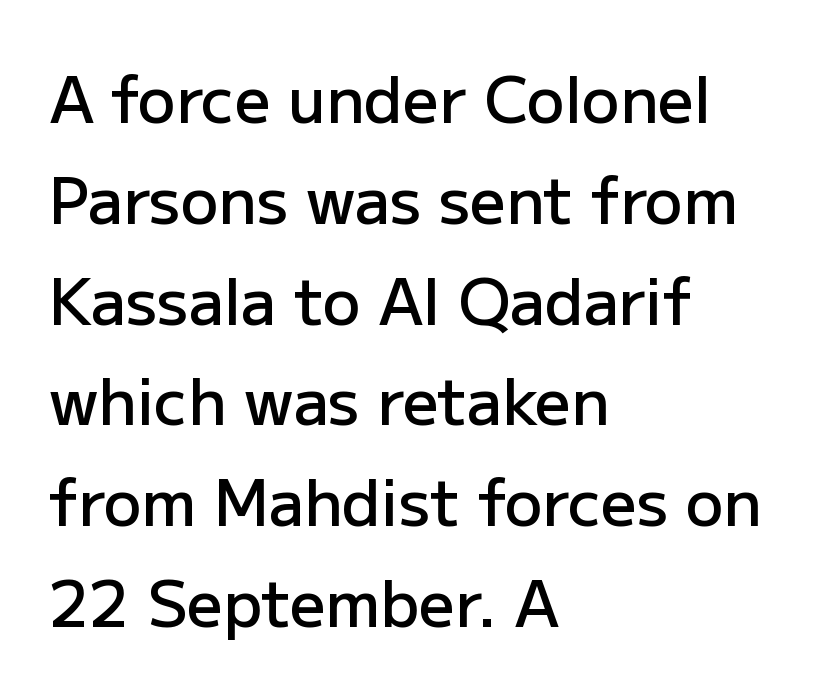
The image shows 63 px semibold sans-serif type, upright; set left-aligned, normal line spacing (1.6x), normal letter spacing, not underlined; low stroke contrast and a medium x-height.
